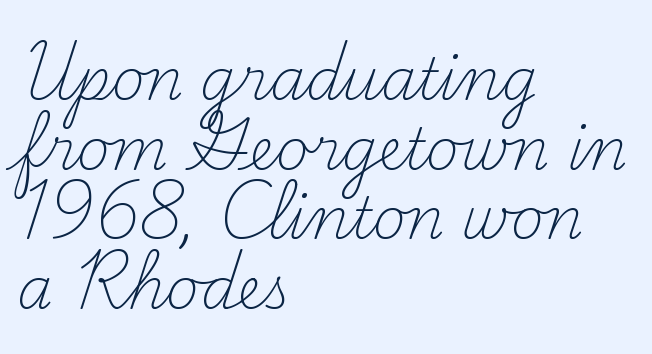
The image shows 57 px light type; set left-aligned, line spacing 1.22x, normal letter spacing, not underlined; medium stroke contrast and a small x-height.
